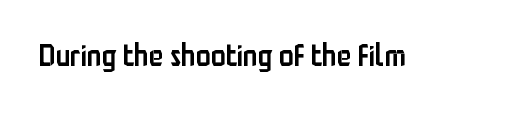
Q: Is the text bold? A: Semi-bold.
Q: Is the text italic (slanted)? A: No, it is upright.
Q: Is the typeface a serif or a sans-serif typeface? A: Sans-serif.
Q: Is the text underlined? A: No.
Q: Is the spacing between letters normal or unusually wide? A: Normal.
Q: Width (condensed, normal, or wide)? A: Condensed.
Q: Stroke contrast? A: Low.
Q: x-height? A: Medium.
Q: Monospaced? A: No.
